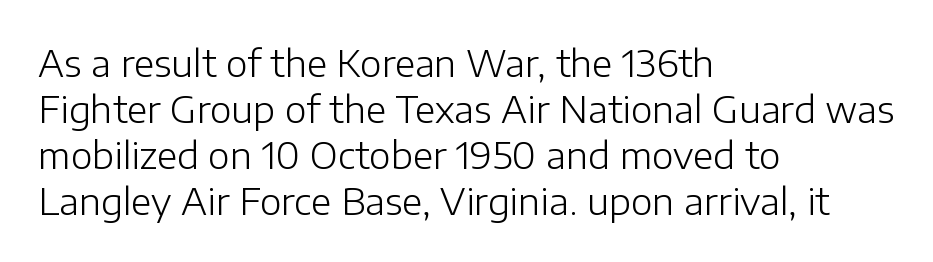
Ordinary non-slanted type is in use. These lines are set flush left with a ragged right edge. Here the designer chose a conventional face with non-uniform glyph widths. There is no visible air inserted between adjacent glyphs. The strokes are not fattened; the text isn't bold.
